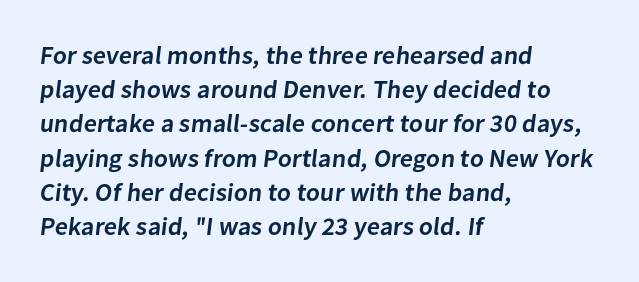
Q: Is the text bold? A: Semi-bold.
Q: Is the text underlined? A: No.
Q: How is the paragraph aligned? A: Left-aligned.
Q: Is the spacing between letters normal or unusually wide? A: Normal.
Q: Is the spacing between lines tight, normal or loose? A: Normal.
